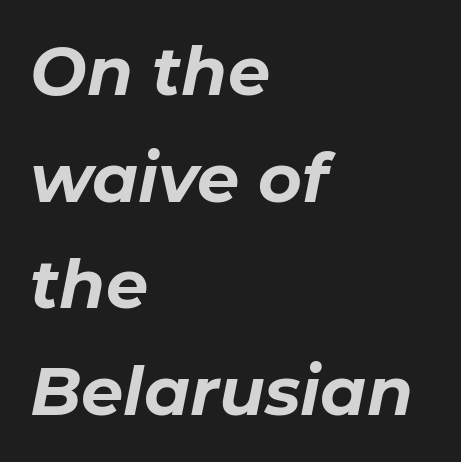
The space between consecutive lines is moderate. A bare baseline throughout the passage. Do the characters align in a grid? No, the font is proportional. In CSS terms this would be text-align: left.
